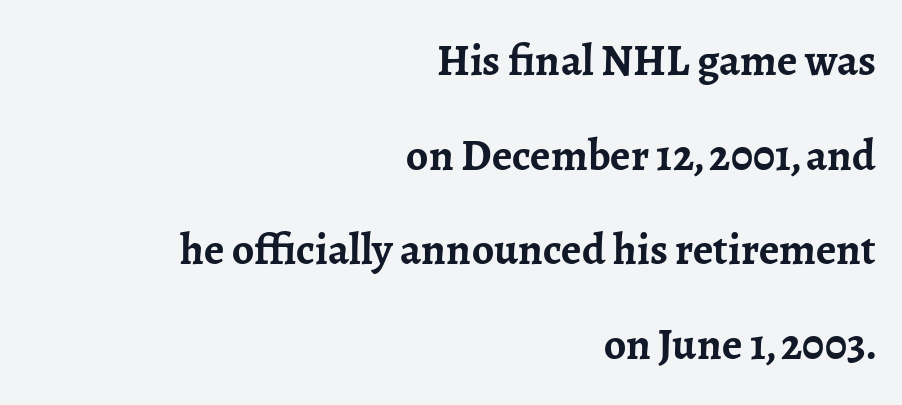
{"serif": "yes", "italic": "no", "bold": "yes", "weight": "semibold", "width": "normal", "stroke_contrast": "low", "x_height": "medium", "monospaced": "no", "underline": "no", "align": "right", "line_spacing": "loose", "line_spacing_ratio": 2.15, "letter_spacing": "normal", "letter_spacing_em": 0.0, "glyph_px": 44}
